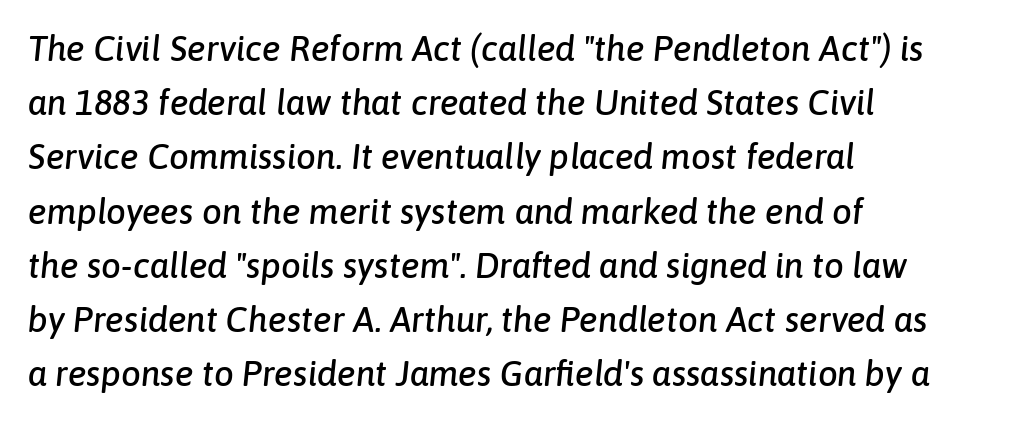
The image shows 35 px text type, italic (leaning right); set left-aligned, normal line spacing (1.55x), normal letter spacing, not underlined; low stroke contrast and a medium x-height.
